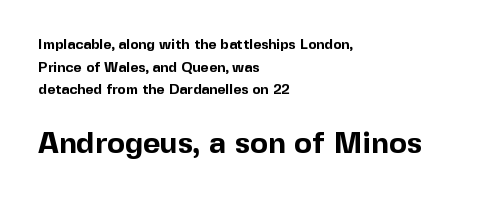
{"serif": "no", "italic": "no", "bold": "yes", "weight": "bold", "width": "normal", "x_height": "medium", "monospaced": "no", "underline": "no", "align": "left", "line_spacing": "normal", "line_spacing_ratio": 1.62, "letter_spacing": "normal", "letter_spacing_em": 0.0, "larger_block": "second", "size_ratio": 2.14, "glyph_px": 30}
